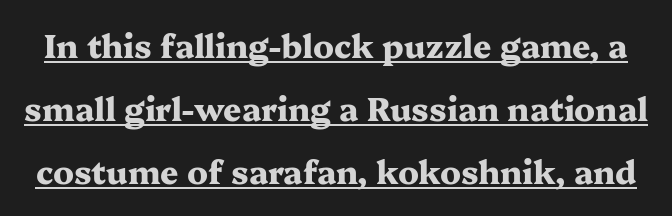
The image shows 32 px heavy, wide serif type, upright; set loose line spacing (1.97x), normal letter spacing, underlined; medium stroke contrast and a medium x-height.
